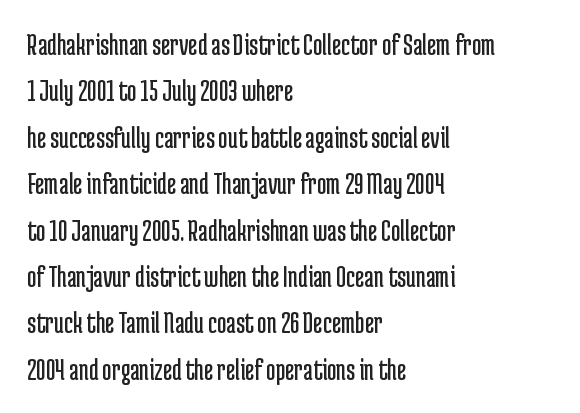
Is the letter spacing exaggerated? No — it looks like the ordinary default. The string is rendered with underlining switched off. Stems here are at most as thick as an everyday book face. In CSS terms this would be text-align: left. The rendering uses natural spacing where letterforms have individual widths. The passage shown is typeset with a sans-serif family.
